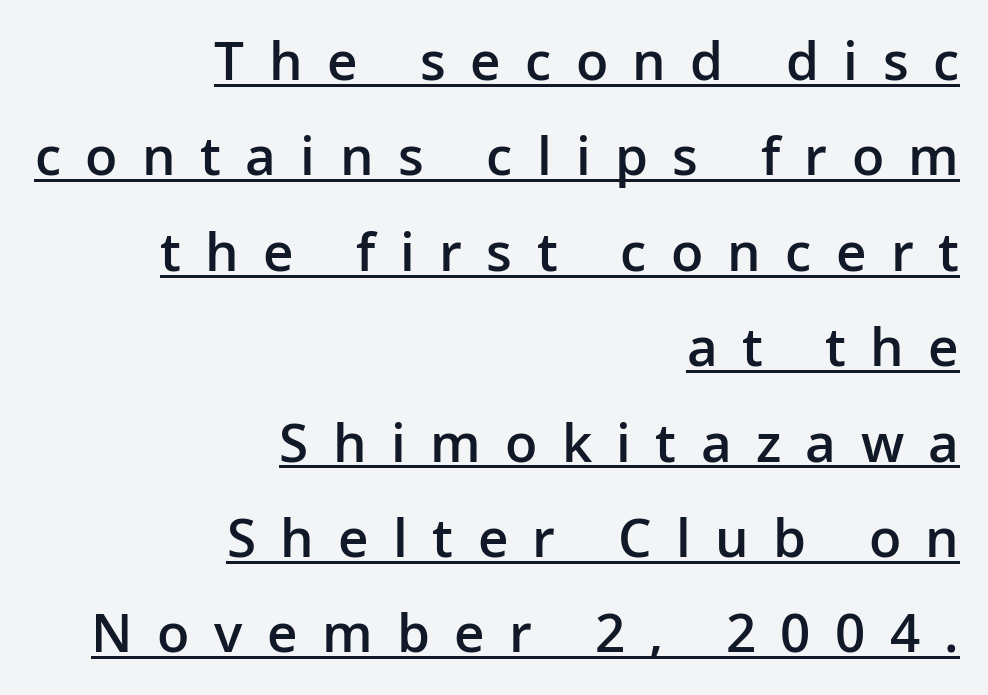
Q: Is the text bold? A: Semi-bold.
Q: Is the text italic (slanted)? A: No, it is upright.
Q: Is the typeface a serif or a sans-serif typeface? A: Sans-serif.
Q: Is the text underlined? A: Yes.
Q: How is the paragraph aligned? A: Right-aligned.
Q: Is the spacing between letters normal or unusually wide? A: Unusually wide.
Q: Width (condensed, normal, or wide)? A: Normal.
Q: Stroke contrast? A: Low.
Q: x-height? A: Medium.
Q: Monospaced? A: No.
